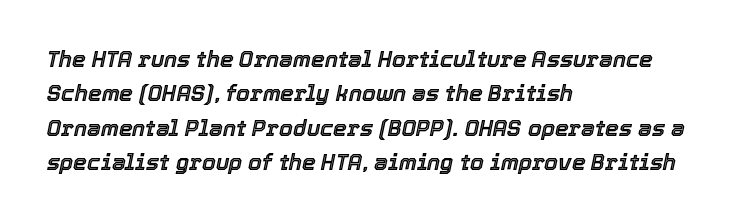
The image shows 22 px text type, italic (leaning right); set left-aligned, normal line spacing (1.56x), normal letter spacing, not underlined.
